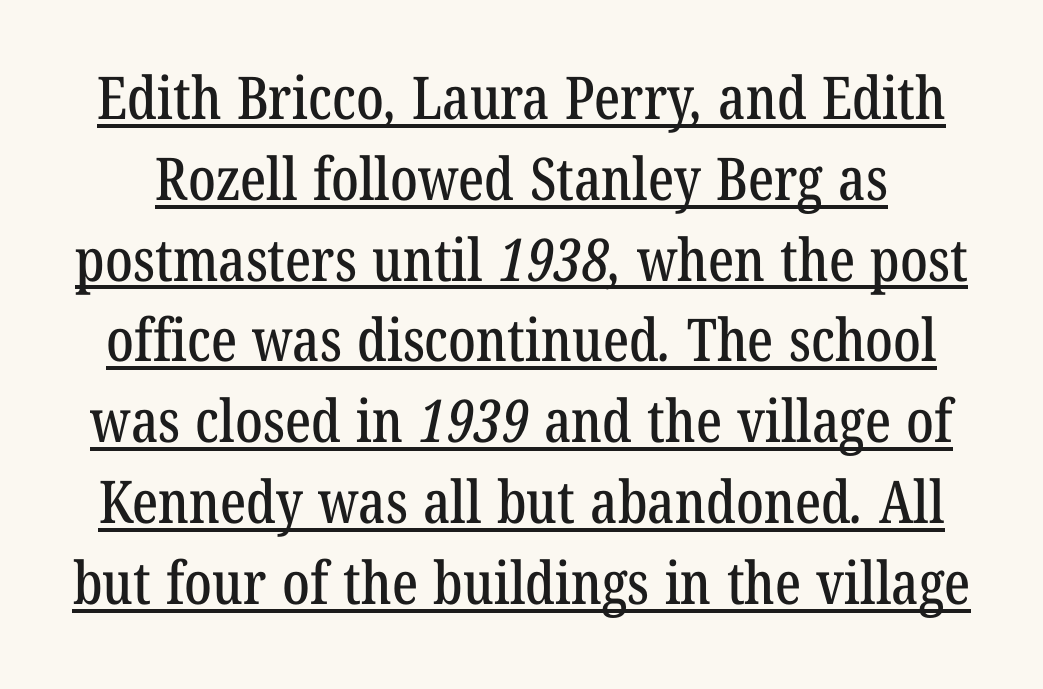
The image shows 59 px condensed serif type; set normal line spacing (1.37x), normal letter spacing, underlined; low stroke contrast and a medium x-height.
